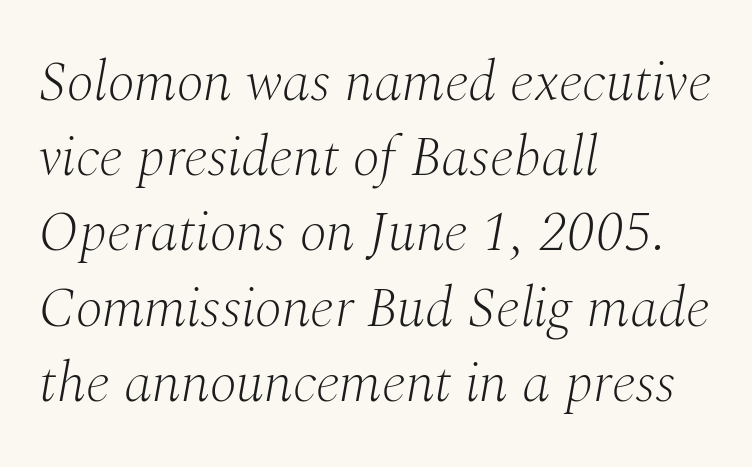
Nothing unusual about the tracking: characters are spaced as the font intends. A student would call this left alignment; a typographer would say flush left, rag right. When letters slant like this, we call the style italic. This sample has the flowing, uneven cadence of proportional lettering. Honestly, the row spacing looks completely unremarkable.
